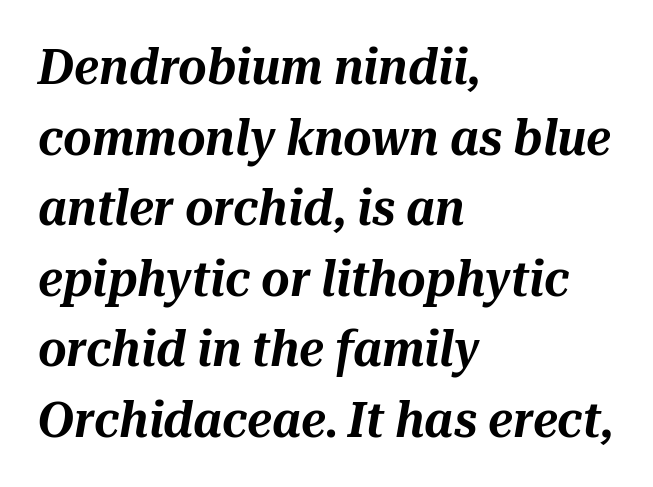
{"italic": "yes", "lean": "right", "slant_degrees": 10, "width": "normal", "stroke_contrast": "medium", "x_height": "medium", "monospaced": "no", "underline": "no", "align": "left", "line_spacing": "normal", "line_spacing_ratio": 1.44, "letter_spacing": "normal", "letter_spacing_em": 0.0, "glyph_px": 49}
